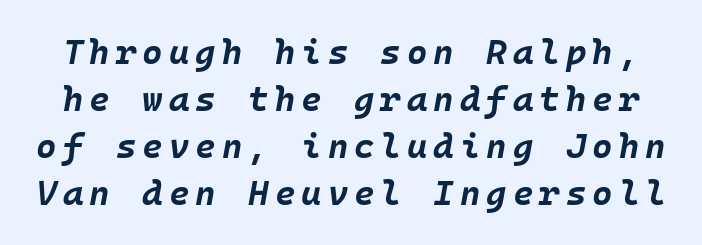
Q: Is the text bold? A: Yes.
Q: Is the text italic (slanted)? A: Yes, it leans right by about 10 degrees.
Q: Is the text underlined? A: No.
Q: Is the spacing between lines tight, normal or loose? A: Normal.
Q: Width (condensed, normal, or wide)? A: Normal.
Q: Stroke contrast? A: Low.
Q: x-height? A: Large.
